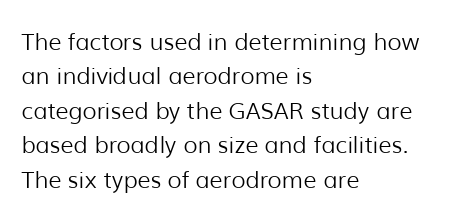
{"italic": "no", "bold": "no", "underline": "no", "align": "left", "line_spacing": "normal", "line_spacing_ratio": 1.5, "letter_spacing": "normal", "letter_spacing_em": 0.0, "glyph_px": 23}
